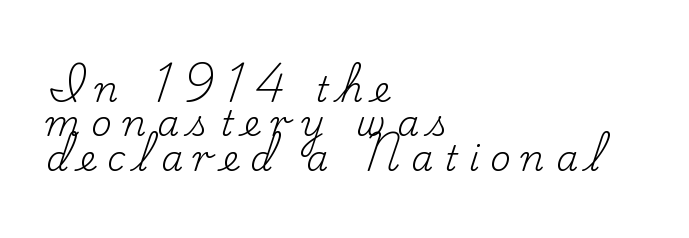
Has an underline been added? It has not. Serifs: yes, visible at the terminals of the letterforms. Varying glyph widths throughout — classic text-font behaviour. Compared with a centered layout, this one pins lines to the left instead.
